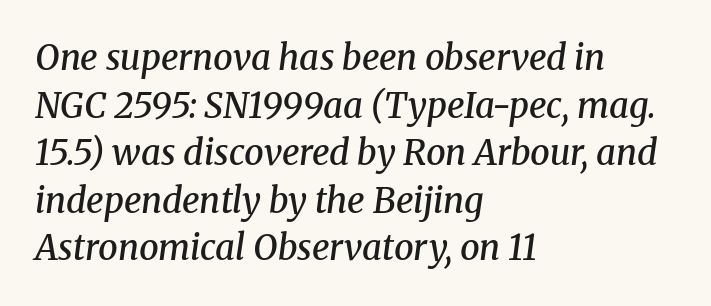
{"serif": "yes", "italic": "yes", "lean": "right", "slant_degrees": 8, "bold": "semi", "weight": "semibold", "width": "normal", "stroke_contrast": "medium", "x_height": "medium", "monospaced": "no", "underline": "no", "align": "left", "line_spacing": "normal", "line_spacing_ratio": 1.36, "letter_spacing": "normal", "letter_spacing_em": 0.0, "glyph_px": 35}
